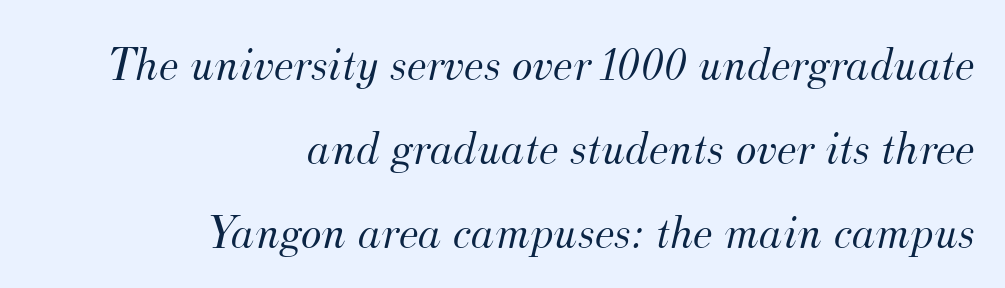
Underlining? Definitely not there. The rag falls on the left side of this text block. Old-style or modern, the face here clearly has serifs. Quick note: italic.
